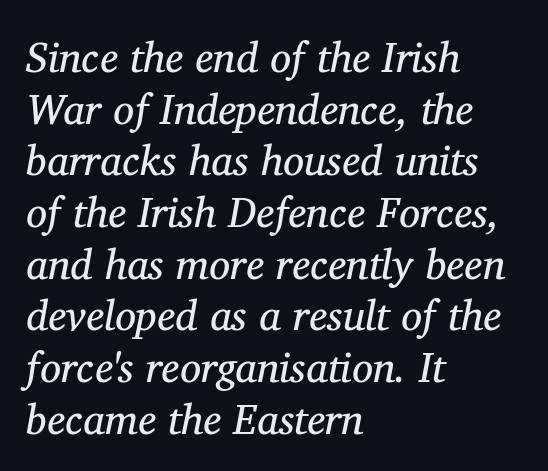
Q: Is the text bold? A: No.
Q: Is the text italic (slanted)? A: Yes, it leans right by about 11 degrees.
Q: Is the typeface a serif or a sans-serif typeface? A: Serif.
Q: Is the text underlined? A: No.
Q: How is the paragraph aligned? A: Left-aligned.
Q: Is the spacing between letters normal or unusually wide? A: Normal.
Q: Width (condensed, normal, or wide)? A: Normal.
Q: Stroke contrast? A: Medium.
Q: x-height? A: Medium.
Q: Monospaced? A: No.
